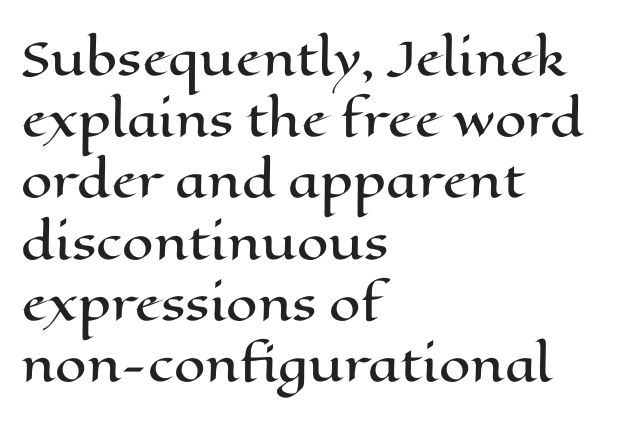
The gaps between neighbouring characters are ordinary and unremarkable. The rendering uses natural spacing where letterforms have individual widths. The ragged edge is on the right, which tells us the setting is flush left. Rule under the text: the space is simply empty. Compared with typical paragraphs, the rows here are spaced about the same. Ordinary non-slanted type is in use.
